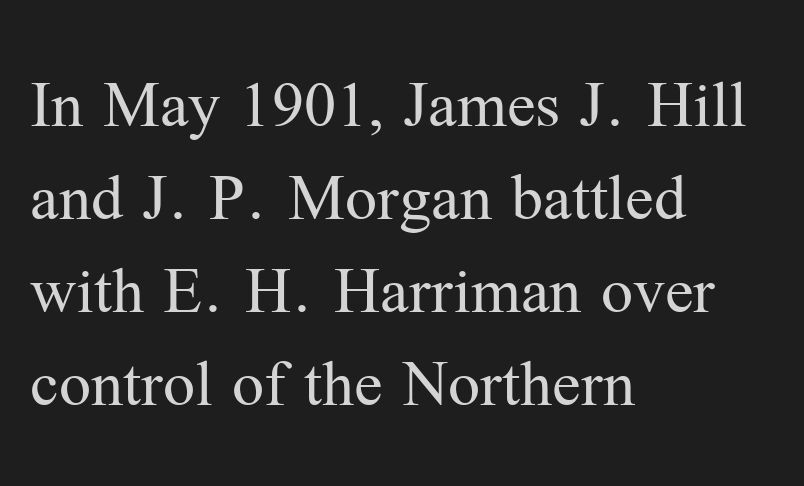
Rendered with straight, roman letterforms. The line texture is even and compact thanks to regular tracking. You could not count columns in this text — the font is proportionally spaced. Look at the bottom of the vertical strokes: they flare into serifs here. A bare baseline throughout the passage. What's the leading like? Ordinary, nothing unusual.
